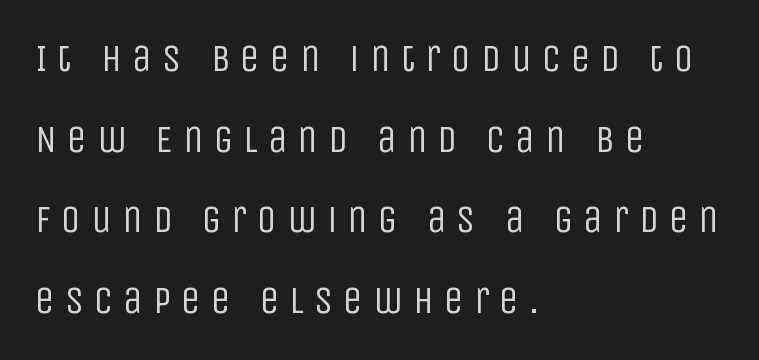
Glance below the letters and you will spot only blank space. The font is comparable to plain body text, perhaps lighter. You could not count columns in this text — the font is proportionally spaced. Successive baselines arrive slowly, with a big drop between each. The typography opts for an upright posture over an oblique one. This rendering uses left alignment, leaving the right contour irregular.
